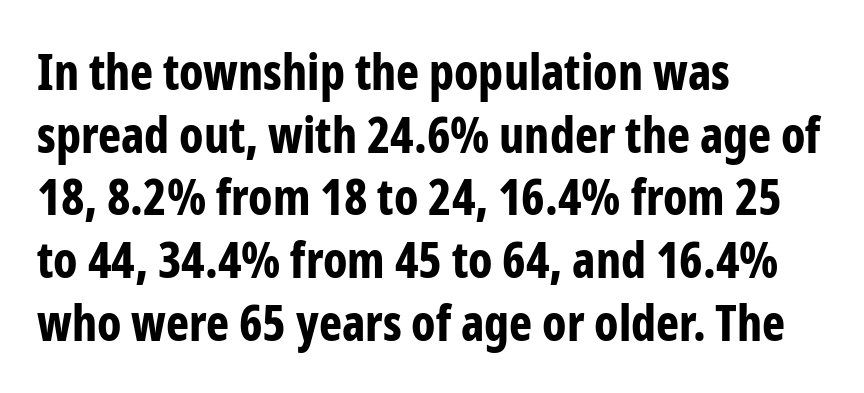
{"serif": "no", "italic": "no", "bold": "yes", "weight": "bold", "width": "condensed", "stroke_contrast": "low", "x_height": "medium", "monospaced": "no", "underline": "no", "align": "left", "line_spacing": "normal", "line_spacing_ratio": 1.28, "letter_spacing": "normal", "letter_spacing_em": 0.0, "glyph_px": 49}
